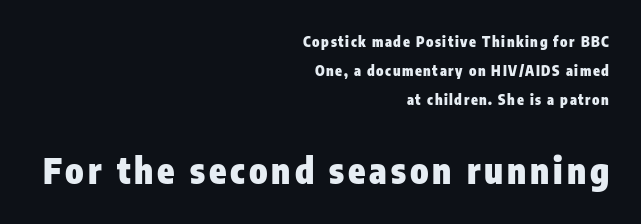
The image shows 35 px heavy, condensed sans-serif type, upright; set right-aligned, loose line spacing (2.07x), not underlined; the second (bottom) block is 2.5x larger; low stroke contrast and a medium x-height.
